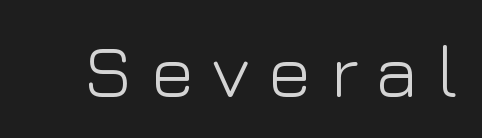
You could only call the tracking loose — the letters float apart. This is not heavy type; no bold has been used. The axis of the letterforms is exactly vertical. The characters display no serif detailing; their extremities are plain. Note the varied advance widths — an 'i' is clearly narrower than an 'm'.
